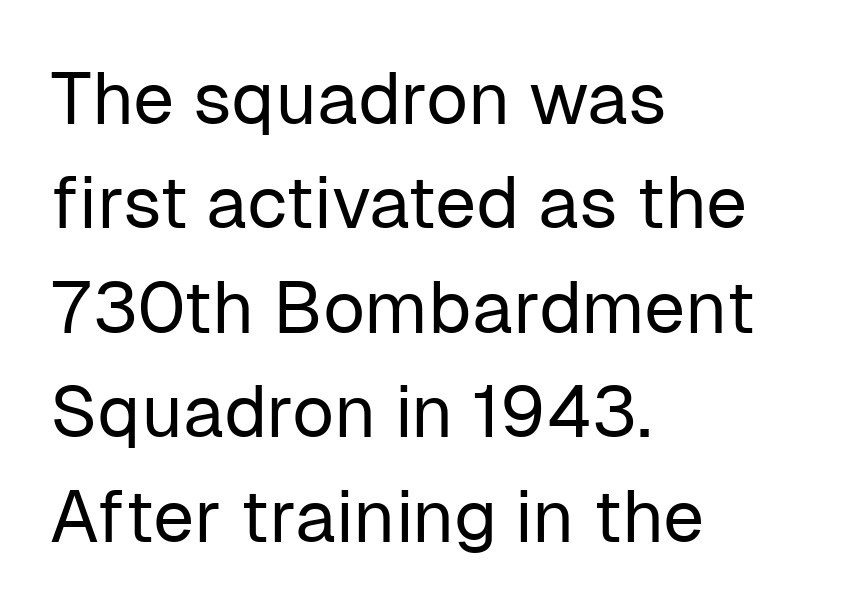
{"serif": "no", "italic": "no", "bold": "no", "weight": "regular", "width": "normal", "stroke_contrast": "low", "x_height": "medium", "monospaced": "no", "underline": "no", "align": "left", "line_spacing": "normal", "line_spacing_ratio": 1.43, "letter_spacing": "normal", "letter_spacing_em": 0.0, "glyph_px": 73}
